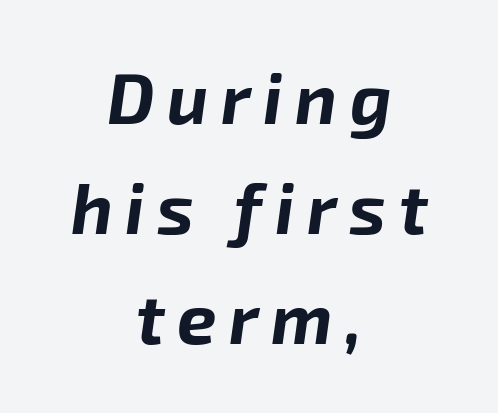
{"italic": "yes", "lean": "right", "slant_degrees": 8, "bold": "yes", "weight": "bold", "width": "normal", "stroke_contrast": "low", "x_height": "medium", "monospaced": "no", "underline": "no", "align": "center", "line_spacing": "normal", "line_spacing_ratio": 1.57, "glyph_px": 70}
